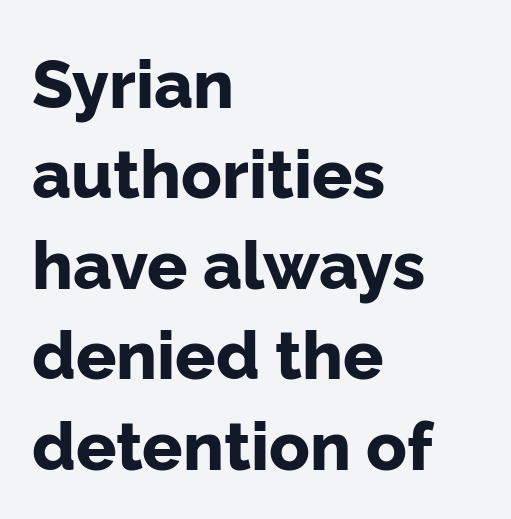
The passage shown is typed in a proportional face where columns would drift. The string is rendered with underlining switched off. Leftover space on each line is placed entirely after the last word. Nothing unusual about the tracking: characters are spaced as the font intends. On the weight axis this lands at bold, roughly 700.
